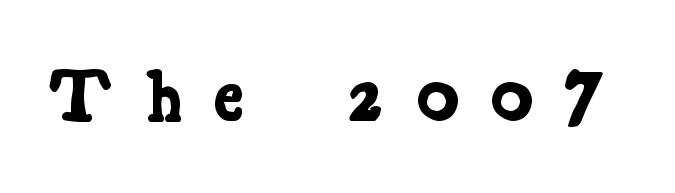
{"serif": "yes", "bold": "yes", "weight": "bold", "width": "condensed", "stroke_contrast": "low", "x_height": "medium", "monospaced": "no", "underline": "no", "letter_spacing": "wide", "letter_spacing_em": 0.45, "glyph_px": 72}
